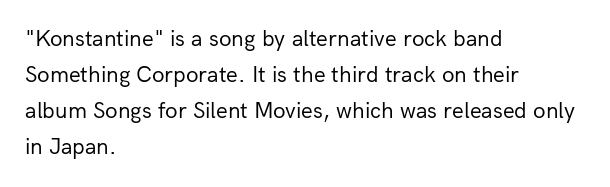
Q: Is the text bold? A: No.
Q: Is the text italic (slanted)? A: No, it is upright.
Q: Is the text underlined? A: No.
Q: How is the paragraph aligned? A: Left-aligned.
Q: Is the spacing between letters normal or unusually wide? A: Normal.
Q: Is the spacing between lines tight, normal or loose? A: Normal.
